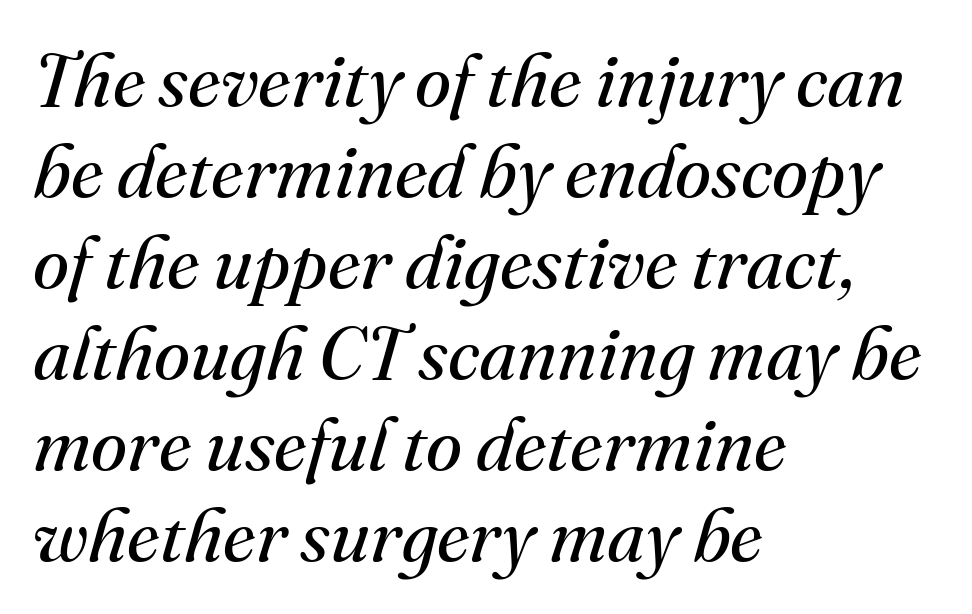
{"serif": "yes", "italic": "yes", "lean": "right", "slant_degrees": 16, "bold": "no", "weight": "regular", "width": "normal", "stroke_contrast": "medium", "x_height": "small", "monospaced": "no", "underline": "no", "align": "left", "line_spacing_ratio": 1.23, "letter_spacing": "normal", "letter_spacing_em": 0.0, "glyph_px": 74}
